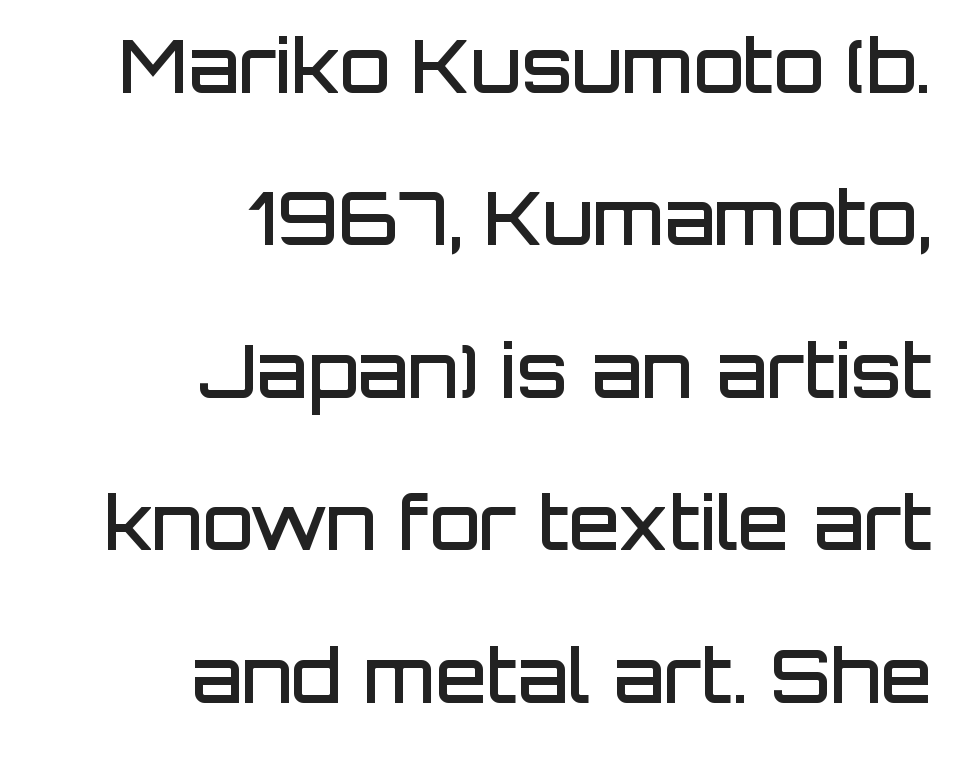
Horizontally, the lines are justified to the trailing edge only. Each letter's strokes conclude bluntly, with no projecting serifs. This is roman type, the default non-slanted kind. Compared with an ordinary text face, these strokes are moderately heavier — a semibold. The gap between lines stays unmarked. The passage shown is typed in a proportional face where columns would drift.
